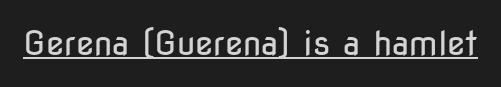
Q: Is the text bold? A: No.
Q: Is the text italic (slanted)? A: No, it is upright.
Q: Is the typeface a serif or a sans-serif typeface? A: Sans-serif.
Q: Is the text underlined? A: Yes.
Q: Is the spacing between letters normal or unusually wide? A: Normal.
Q: Width (condensed, normal, or wide)? A: Condensed.
Q: Stroke contrast? A: Low.
Q: x-height? A: Medium.
Q: Monospaced? A: No.
